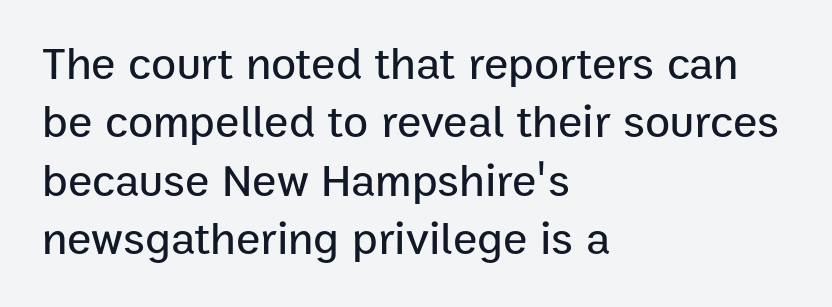
{"serif": "no", "italic": "no", "width": "normal", "stroke_contrast": "low", "x_height": "medium", "monospaced": "no", "underline": "no", "align": "left", "line_spacing": "normal", "line_spacing_ratio": 1.27, "letter_spacing": "normal", "letter_spacing_em": 0.0, "glyph_px": 46}
